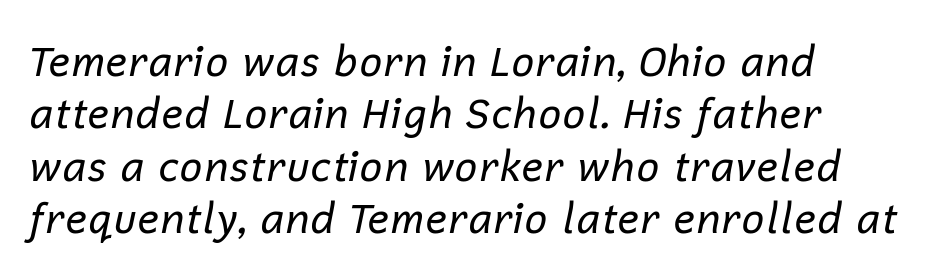
The image shows 41 px regular-weight type, italic (leaning right); set normal line spacing (1.28x), normal letter spacing, not underlined; low stroke contrast and a medium x-height.
